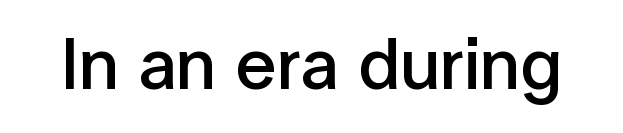
{"serif": "no", "italic": "no", "bold": "semi", "weight": "semibold", "width": "normal", "stroke_contrast": "low", "x_height": "medium", "monospaced": "no", "underline": "no", "letter_spacing": "normal", "letter_spacing_em": 0.0, "glyph_px": 74}
